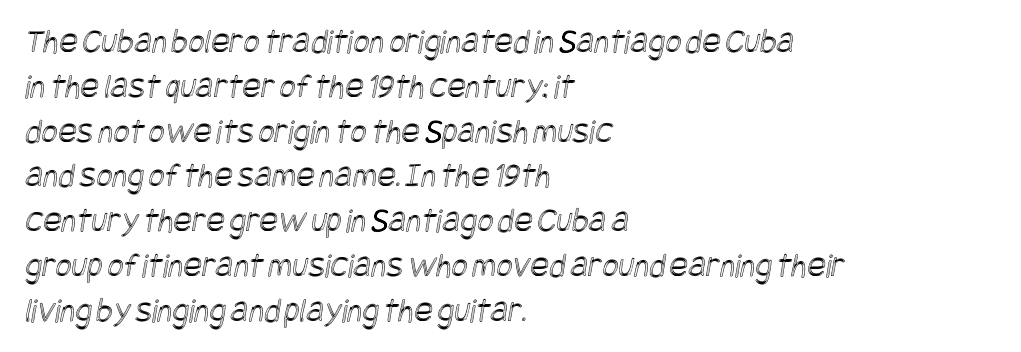
Q: Is the text underlined? A: No.
Q: How is the paragraph aligned? A: Left-aligned.
Q: Is the spacing between letters normal or unusually wide? A: Normal.
Q: Is the spacing between lines tight, normal or loose? A: Normal.
Q: Width (condensed, normal, or wide)? A: Condensed.
Q: x-height? A: Large.
